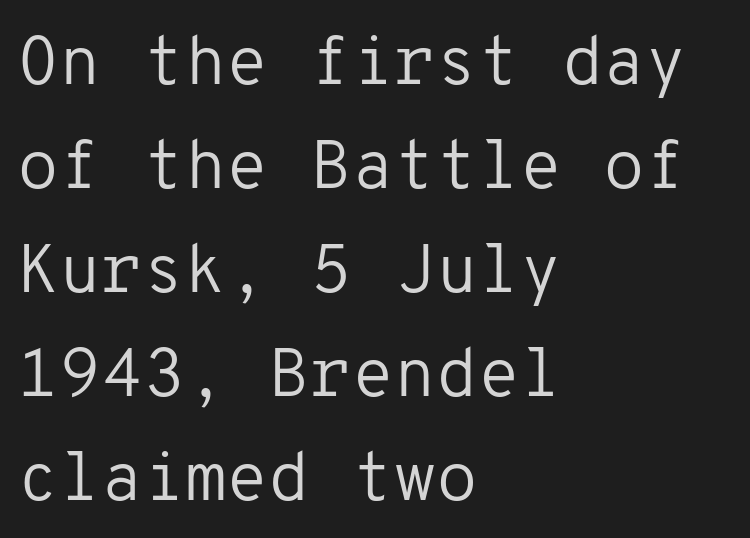
The designer left line spacing at the default. These lines are set flush left with a ragged right edge. The face used here is monospaced, like something from a code editor. The strokes are not fattened; the text isn't bold. Words appear dense and cohesive because spacing is normal. Decoration check: the copy has no underline.
